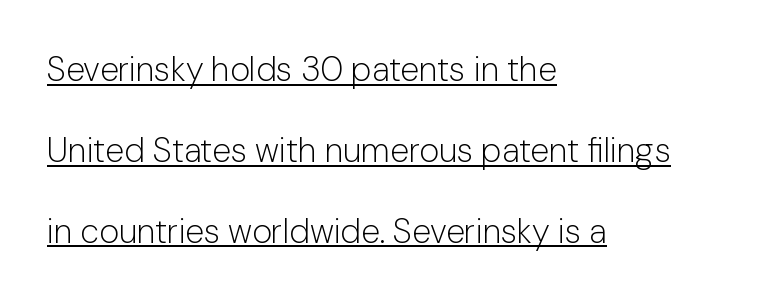
The image shows 34 px light sans-serif type, upright; set left-aligned, loose line spacing (2.38x), normal letter spacing, underlined; low stroke contrast and a medium x-height.
